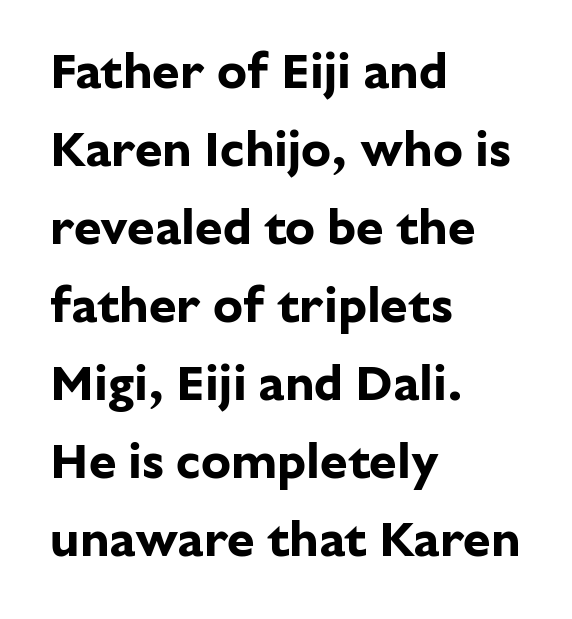
{"serif": "no", "italic": "no", "bold": "yes", "weight": "bold", "width": "normal", "stroke_contrast": "low", "x_height": "medium", "monospaced": "no", "underline": "no", "align": "left", "line_spacing": "normal", "line_spacing_ratio": 1.56, "letter_spacing": "normal", "letter_spacing_em": 0.0, "glyph_px": 50}
